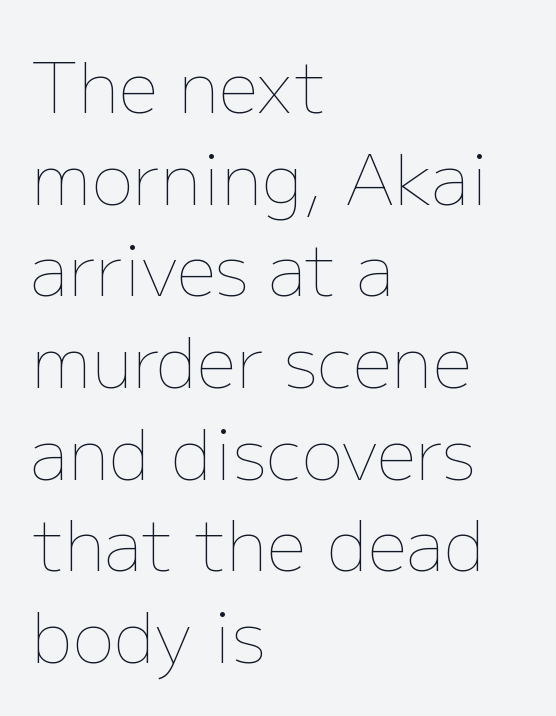
The image shows 70 px thin type, upright; set left-aligned, normal line spacing (1.31x), normal letter spacing, not underlined; low stroke contrast and a medium x-height.
